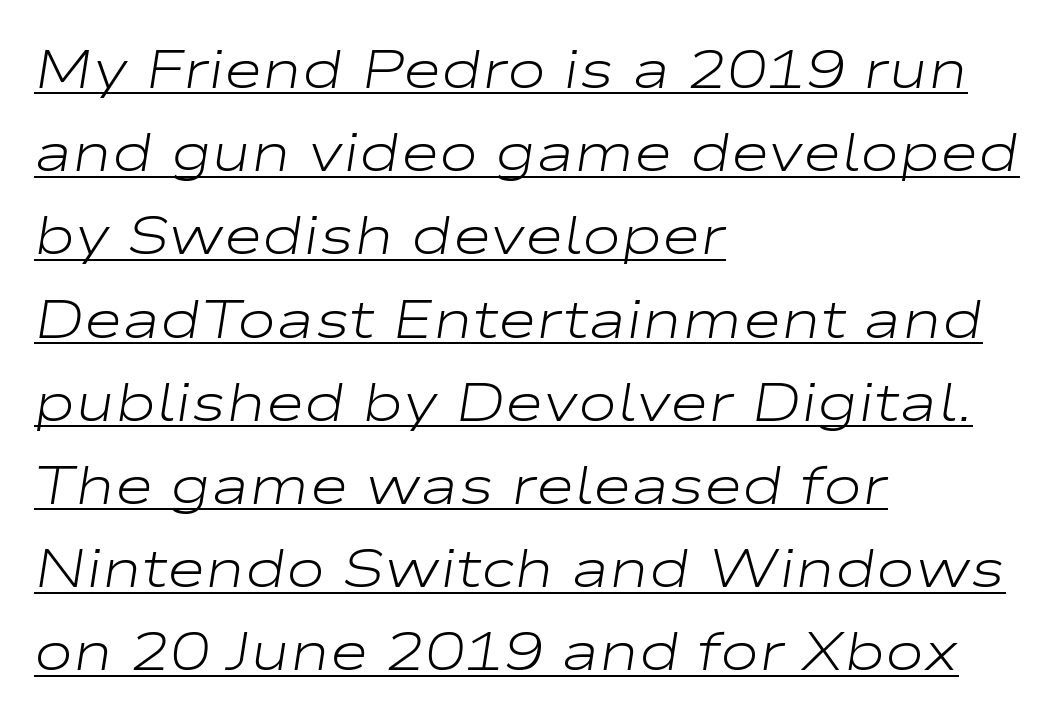
Q: Is the text bold? A: No.
Q: Is the text italic (slanted)? A: Yes, it leans right by about 9 degrees.
Q: Is the text underlined? A: Yes.
Q: How is the paragraph aligned? A: Left-aligned.
Q: Is the spacing between letters normal or unusually wide? A: Normal.
Q: Is the spacing between lines tight, normal or loose? A: Normal.
Q: Width (condensed, normal, or wide)? A: Wide.
Q: Stroke contrast? A: Low.
Q: x-height? A: Medium.
Q: Monospaced? A: No.
